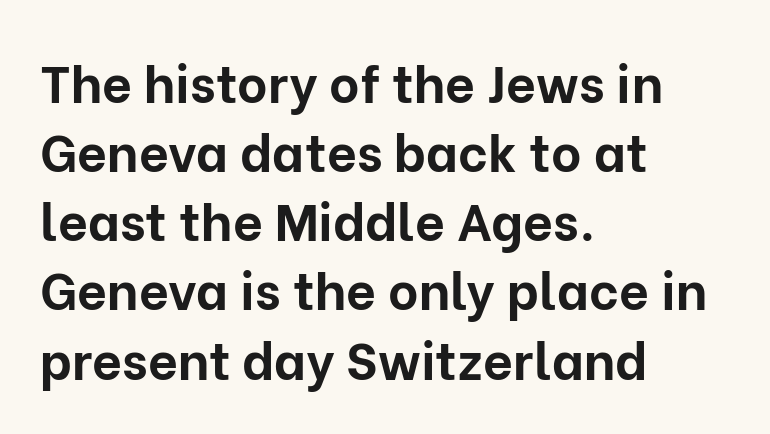
{"serif": "no", "italic": "no", "bold": "yes", "weight": "bold", "width": "normal", "stroke_contrast": "low", "x_height": "medium", "monospaced": "no", "underline": "no", "align": "left", "line_spacing": "normal", "line_spacing_ratio": 1.33, "letter_spacing": "normal", "letter_spacing_em": 0.0, "glyph_px": 52}
